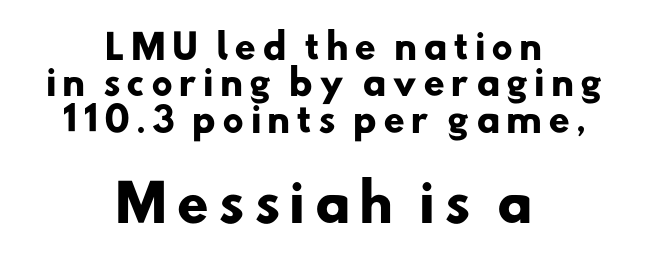
The line-height multiplier appears low, near solid setting. Underline: absent. The passage shown is typed in a proportional face where columns would drift. Character size in the trailing block exceeds that of the leading block.
